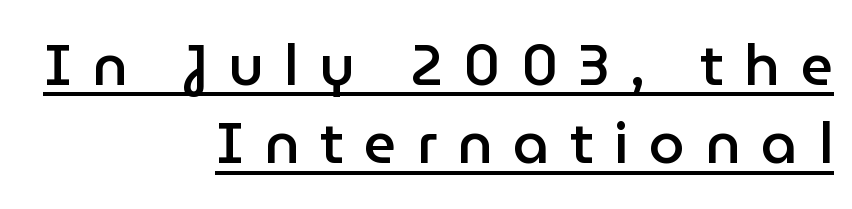
Q: Is the text bold? A: Semi-bold.
Q: Is the text italic (slanted)? A: No, it is upright.
Q: Is the typeface a serif or a sans-serif typeface? A: Sans-serif.
Q: Is the text underlined? A: Yes.
Q: How is the paragraph aligned? A: Right-aligned.
Q: Is the spacing between letters normal or unusually wide? A: Unusually wide.
Q: Is the spacing between lines tight, normal or loose? A: Normal.
Q: Width (condensed, normal, or wide)? A: Normal.
Q: Stroke contrast? A: Low.
Q: x-height? A: Medium.
Q: Monospaced? A: No.
